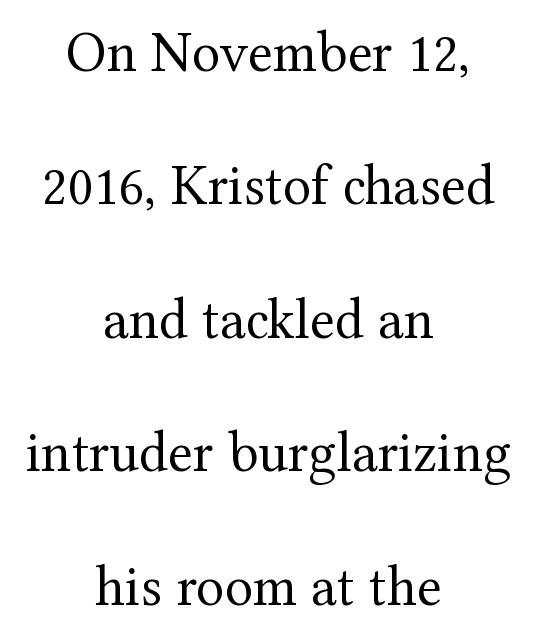
The image shows 58 px regular-weight serif type, upright; set centered, loose line spacing (2.3x), normal letter spacing, not underlined; medium stroke contrast and a medium x-height.
